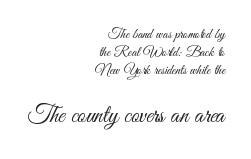
Q: Is the text bold? A: No.
Q: Is the text italic (slanted)? A: Yes.
Q: Is the text underlined? A: No.
Q: How is the paragraph aligned? A: Right-aligned.
Q: Is the spacing between letters normal or unusually wide? A: Normal.
Q: Is the spacing between lines tight, normal or loose? A: Normal.
Q: Which block of text is set in a larger size, the first (top) or the second (bottom)? A: The second (bottom) one.
